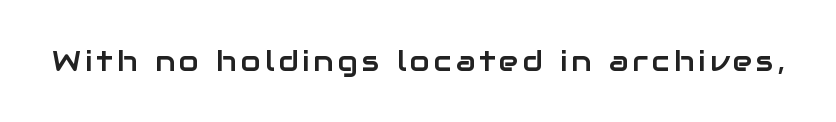
The image shows 29 px sans-serif type, upright; set not underlined; low stroke contrast and a medium x-height.
